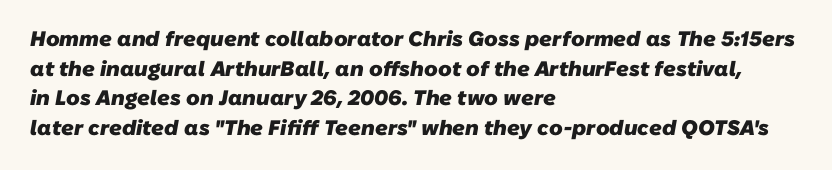
This sample uses plain, unmodified letter spacing. Plain, unruled lines of type. Notice how the passage keeps a crisp vertical edge on the left only. The line-height multiplier appears to be the usual default. You'd pick this weight for a headline — it's a proper bold.
